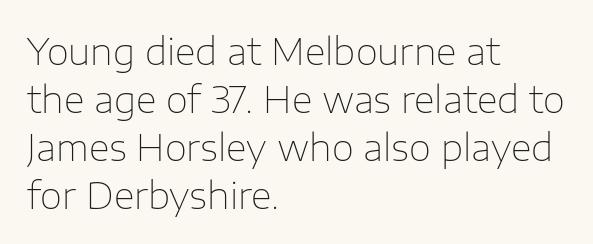
Line spacing here is normal. This rendering leaves character spacing at its baseline value. It's the straight-up-and-down kind of type. Do the characters align in a grid? No, the font is proportional. Is the type heavy? It reads as light-to-regular instead.
